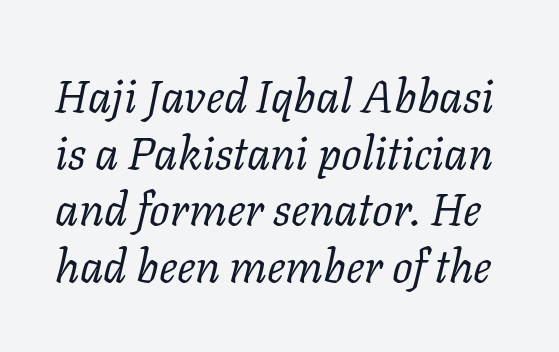
The image shows 46 px regular-weight serif type, italic (leaning right); set line spacing 1.23x, normal letter spacing, not underlined; low stroke contrast and a medium x-height.
